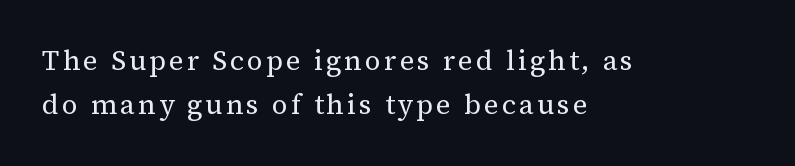
{"serif": "yes", "italic": "no", "bold": "no", "weight": "regular", "width": "normal", "stroke_contrast": "medium", "x_height": "medium", "monospaced": "no", "underline": "no", "align": "left", "line_spacing": "normal", "line_spacing_ratio": 1.57, "glyph_px": 28}
